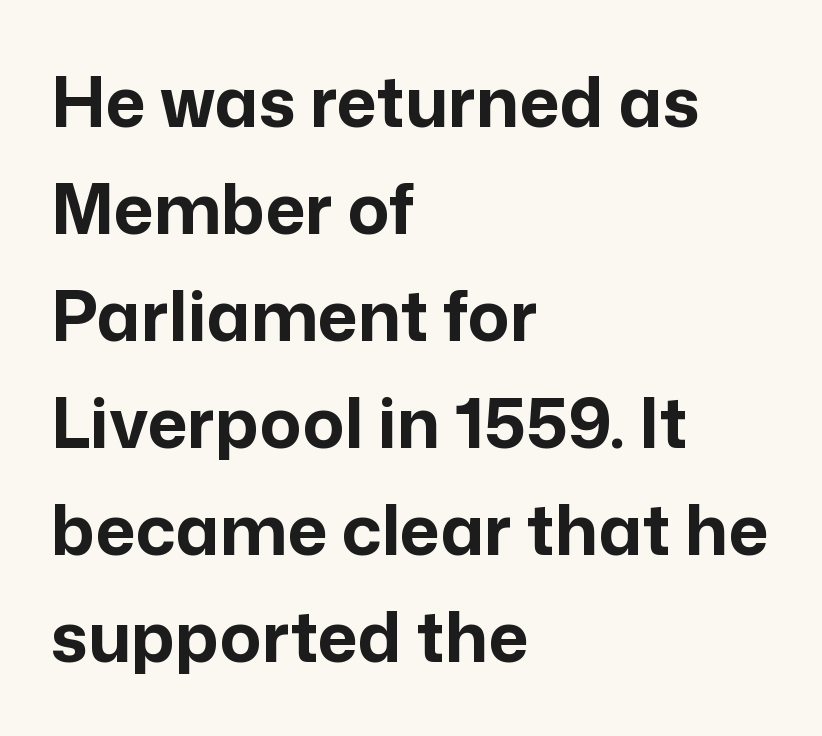
The image shows 69 px bold sans-serif type, upright; set left-aligned, normal line spacing (1.55x), normal letter spacing, not underlined; low stroke contrast and a medium x-height.
